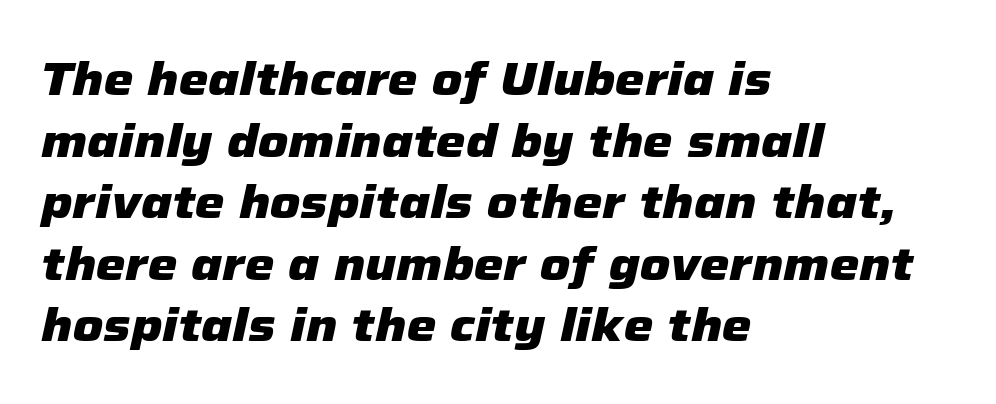
The image shows 47 px heavy type, italic (leaning right); set left-aligned, normal line spacing (1.31x), normal letter spacing, not underlined; low stroke contrast and a medium x-height.
